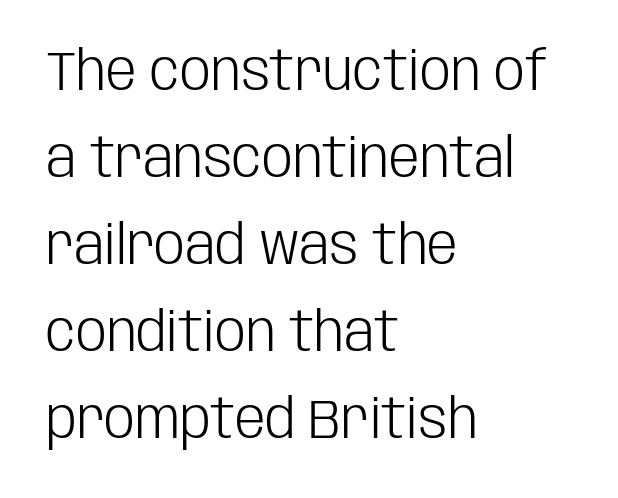
{"serif": "no", "italic": "no", "bold": "no", "weight": "light", "width": "condensed", "stroke_contrast": "low", "x_height": "large", "monospaced": "no", "underline": "no", "align": "left", "line_spacing": "normal", "line_spacing_ratio": 1.58, "letter_spacing": "normal", "letter_spacing_em": 0.0, "glyph_px": 55}
